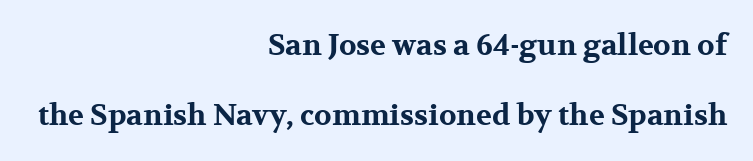
Beneath every word, the page is bare. The font family rendered here belongs to the serif group. No italicization has been applied; the sample stays upright. Words appear dense and cohesive because spacing is normal. Honestly, the rows look like they've been pulled way apart. Note the varied advance widths — an 'i' is clearly narrower than an 'm'.
